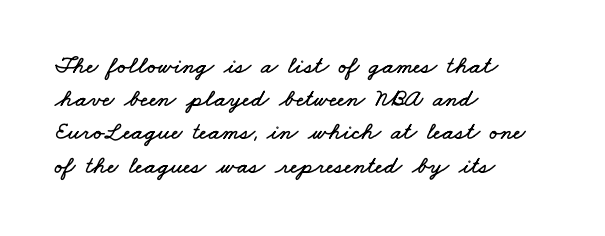
Q: Is the text underlined? A: No.
Q: How is the paragraph aligned? A: Left-aligned.
Q: Is the spacing between letters normal or unusually wide? A: Normal.
Q: Is the spacing between lines tight, normal or loose? A: Normal.
